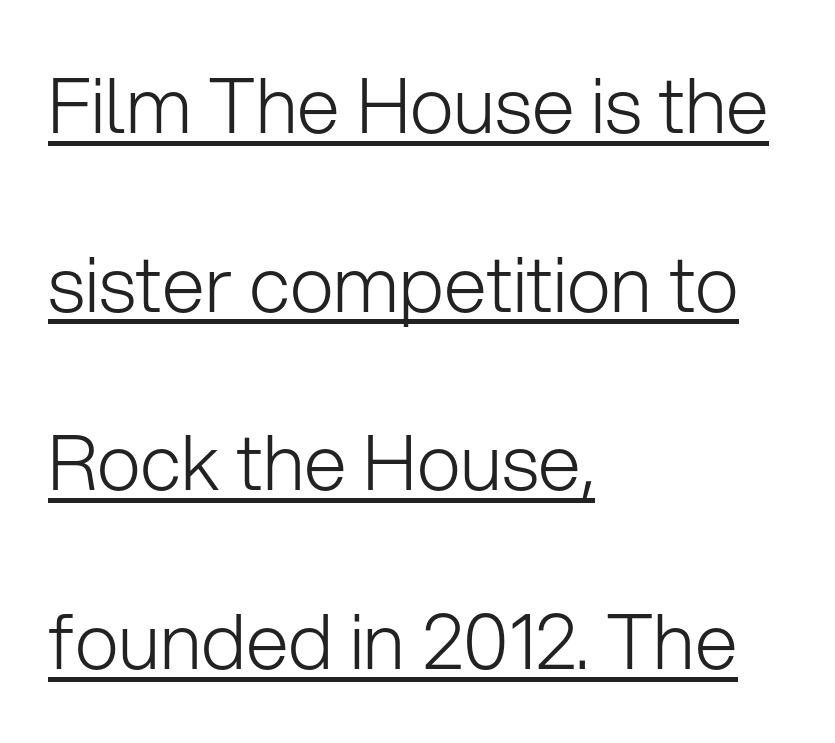
The image shows 77 px light sans-serif type, upright; set left-aligned, loose line spacing (2.32x), normal letter spacing, underlined; low stroke contrast and a medium x-height.
